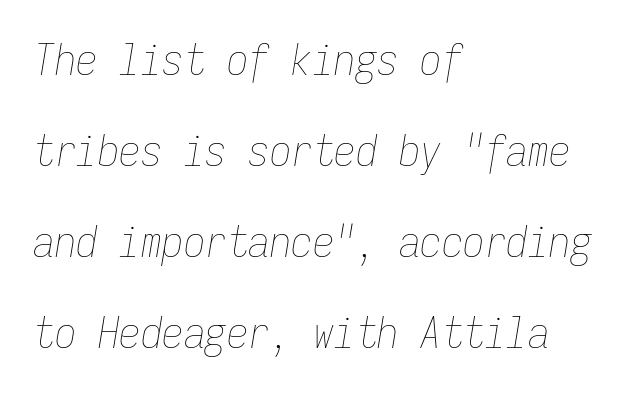
Has an underline been added? It has not. Is the stroke heavy? The answer is a plain regular-or-lighter. Observe the lean: these are italic letterforms. Here the designer chose a console-style face with uniform glyph widths. The rendering anchors every line to the left-hand side.
